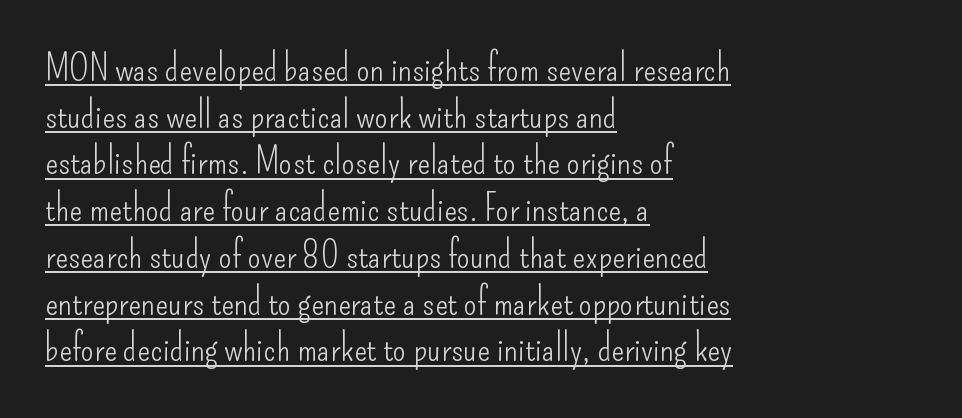
Q: Is the text bold? A: No.
Q: Is the text italic (slanted)? A: No, it is upright.
Q: Is the typeface a serif or a sans-serif typeface? A: Sans-serif.
Q: Is the text underlined? A: Yes.
Q: How is the paragraph aligned? A: Left-aligned.
Q: Is the spacing between letters normal or unusually wide? A: Normal.
Q: Width (condensed, normal, or wide)? A: Condensed.
Q: Stroke contrast? A: Low.
Q: x-height? A: Small.
Q: Monospaced? A: No.
